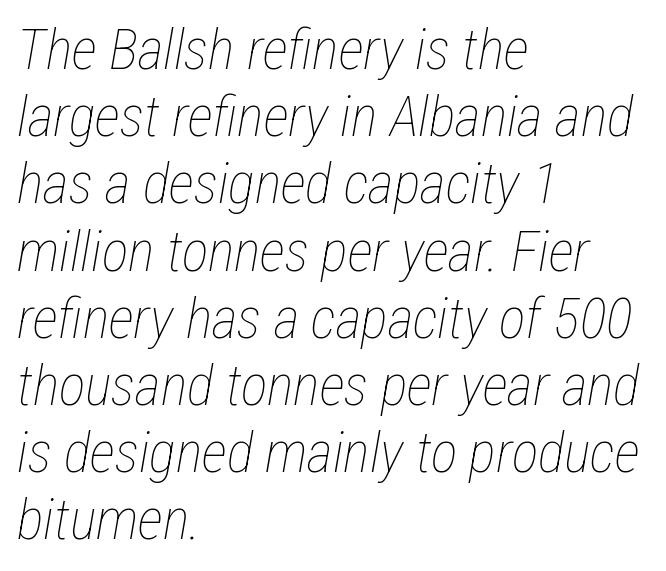
The gap between lines stays unmarked. No extra tracking has been applied to these lines. Compared with a typical body face, this is equally light or lighter still. An italicized treatment has been applied to the whole sample. Line starts are locked; line ends wander.
